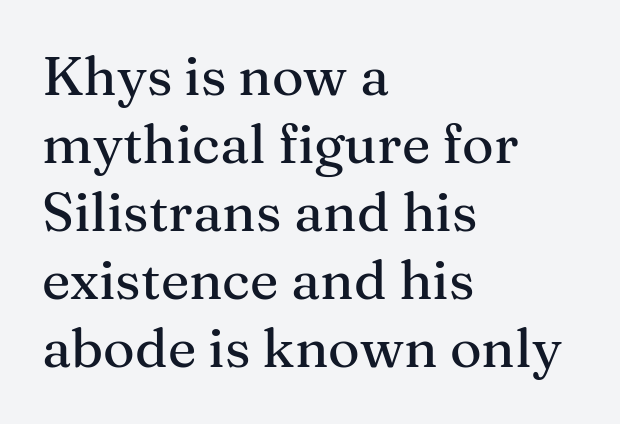
The image shows 54 px serif type, upright; set left-aligned, normal line spacing (1.26x), normal letter spacing, not underlined; medium stroke contrast and a medium x-height.
